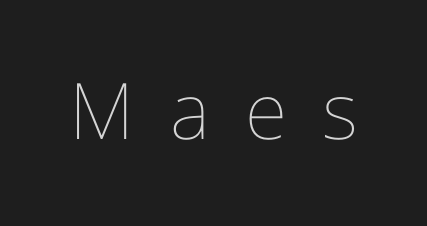
Q: Is the text bold? A: No.
Q: Is the text italic (slanted)? A: No, it is upright.
Q: Is the text underlined? A: No.
Q: Is the spacing between letters normal or unusually wide? A: Unusually wide.
Q: Width (condensed, normal, or wide)? A: Normal.
Q: Stroke contrast? A: Low.
Q: x-height? A: Medium.
Q: Monospaced? A: No.
